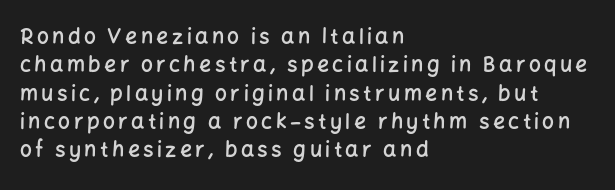
The image shows 21 px text type, upright; set left-aligned, normal line spacing (1.35x), not underlined.
